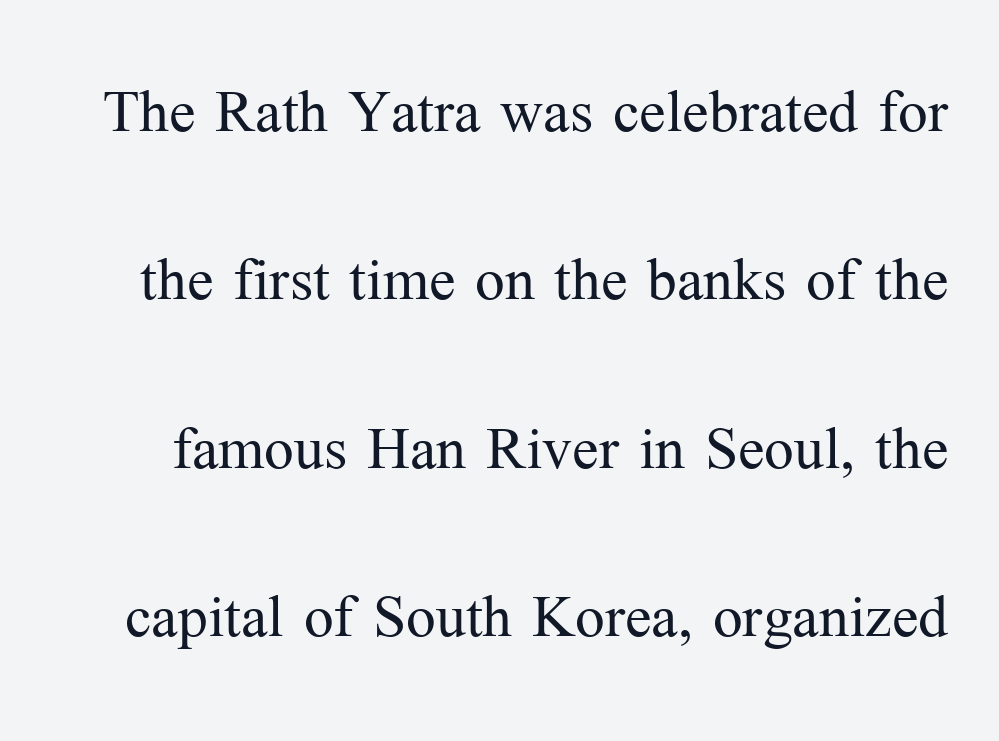
The strokes are not fattened; the text isn't bold. Do the characters align in a grid? No, the font is proportional. Notice the wide empty band between every row — that's loose leading. The specimen reads as upright at a glance.
